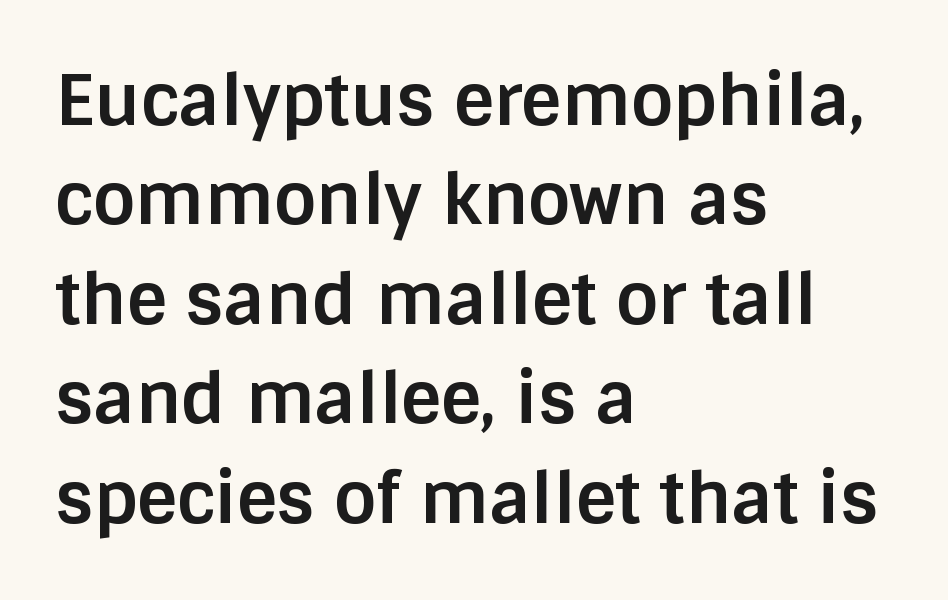
{"serif": "no", "italic": "no", "bold": "yes", "weight": "bold", "width": "normal", "stroke_contrast": "low", "x_height": "large", "monospaced": "no", "underline": "no", "align": "left", "line_spacing": "normal", "line_spacing_ratio": 1.42, "letter_spacing": "normal", "letter_spacing_em": 0.0, "glyph_px": 70}
